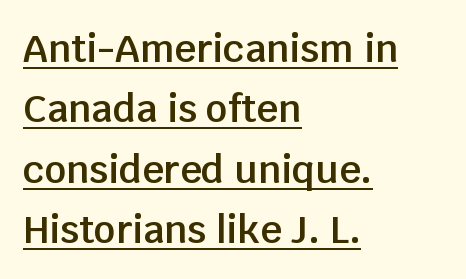
Q: Is the text bold? A: Semi-bold.
Q: Is the text italic (slanted)? A: No, it is upright.
Q: Is the typeface a serif or a sans-serif typeface? A: Sans-serif.
Q: Is the text underlined? A: Yes.
Q: How is the paragraph aligned? A: Left-aligned.
Q: Is the spacing between letters normal or unusually wide? A: Normal.
Q: Is the spacing between lines tight, normal or loose? A: Normal.
Q: Width (condensed, normal, or wide)? A: Normal.
Q: Stroke contrast? A: Low.
Q: x-height? A: Large.
Q: Monospaced? A: No.
